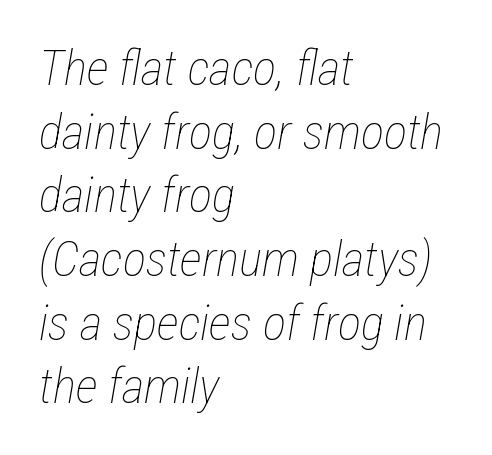
{"italic": "yes", "lean": "right", "slant_degrees": 12, "bold": "no", "weight": "thin", "width": "condensed", "stroke_contrast": "low", "x_height": "medium", "monospaced": "no", "underline": "no", "align": "left", "line_spacing": "normal", "line_spacing_ratio": 1.3, "letter_spacing": "normal", "letter_spacing_em": 0.0, "glyph_px": 49}
